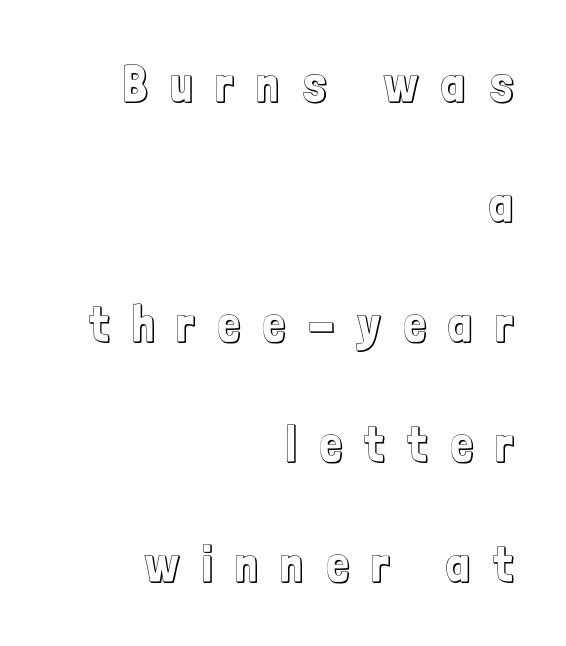
{"italic": "no", "width": "condensed", "x_height": "medium", "monospaced": "no", "underline": "no", "align": "right", "line_spacing": "loose", "line_spacing_ratio": 2.4, "letter_spacing": "wide", "letter_spacing_em": 0.45, "glyph_px": 50}
